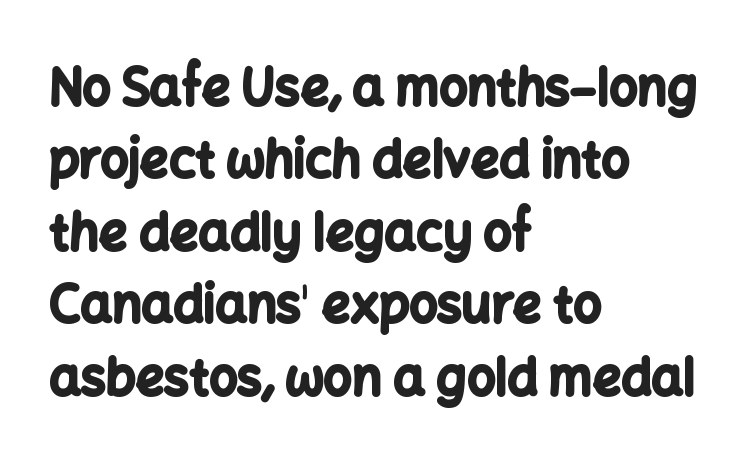
{"serif": "no", "italic": "no", "bold": "yes", "weight": "bold", "width": "normal", "stroke_contrast": "low", "x_height": "medium", "monospaced": "no", "underline": "no", "align": "left", "line_spacing": "normal", "line_spacing_ratio": 1.45, "letter_spacing": "normal", "letter_spacing_em": 0.0, "glyph_px": 50}
